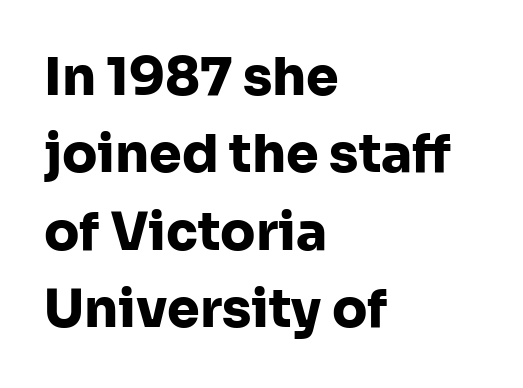
The image shows 52 px heavy sans-serif type, upright; set left-aligned, normal line spacing (1.49x), normal letter spacing, not underlined; low stroke contrast and a medium x-height.
